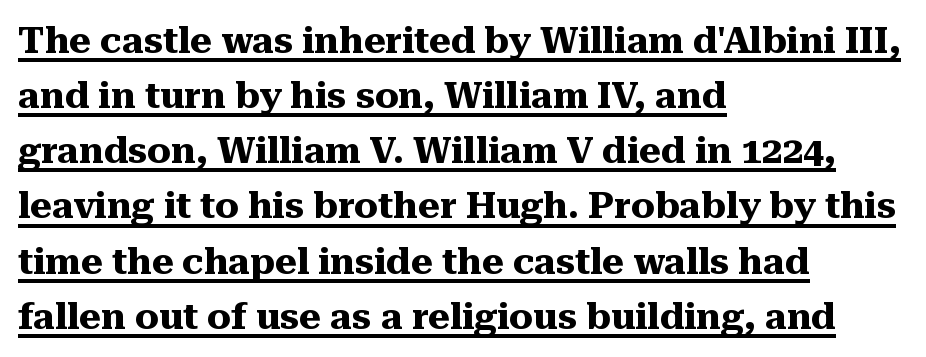
The letters stand upright; this is a roman face. Emphasis is given by a line drawn under the lettering. The block of text has a typical density, with ordinary space between rows. The characters display serif detailing at their extremities.
